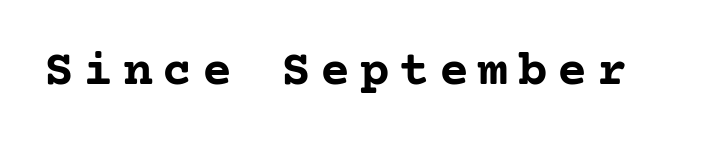
A bare baseline throughout the passage. Serif or sans? Serif — the stroke terminals have little feet. Every letter is thick-stroked: bold, no question. A roman cut, with each character standing at attention.
